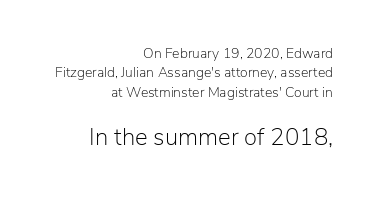
Q: Is the text bold? A: No.
Q: Is the text italic (slanted)? A: No, it is upright.
Q: Is the text underlined? A: No.
Q: How is the paragraph aligned? A: Right-aligned.
Q: Is the spacing between letters normal or unusually wide? A: Normal.
Q: Is the spacing between lines tight, normal or loose? A: Normal.
Q: Which block of text is set in a larger size, the first (top) or the second (bottom)? A: The second (bottom) one.
